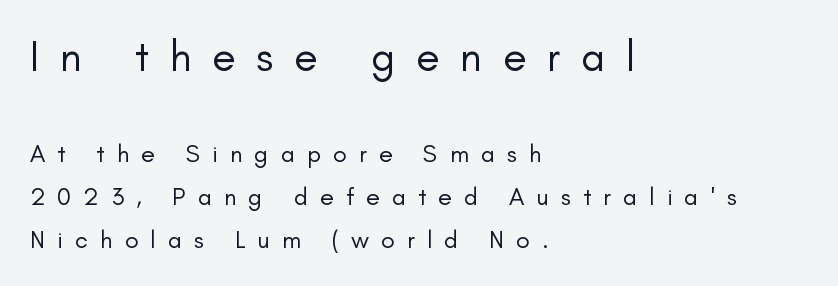
The image shows 43 px regular-weight sans-serif type, upright; set left-aligned, line spacing 1.72x, unusually wide letter spacing (+0.48 em), not underlined; the first (top) block is 1.72x larger; low stroke contrast and a small x-height.
